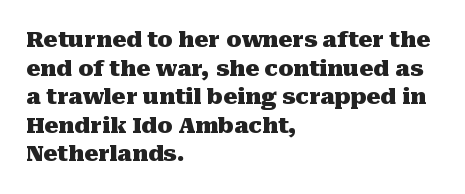
The image shows 22 px bold type, upright; set left-aligned, normal line spacing (1.3x), normal letter spacing, not underlined.
